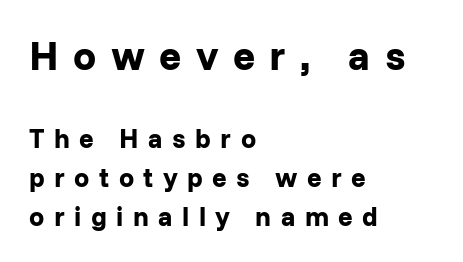
Q: Is the text bold? A: Yes.
Q: Is the text italic (slanted)? A: No, it is upright.
Q: Is the typeface a serif or a sans-serif typeface? A: Sans-serif.
Q: Is the text underlined? A: No.
Q: How is the paragraph aligned? A: Left-aligned.
Q: Is the spacing between letters normal or unusually wide? A: Unusually wide.
Q: Is the spacing between lines tight, normal or loose? A: Normal.
Q: Which block of text is set in a larger size, the first (top) or the second (bottom)? A: The first (top) one.
Q: Width (condensed, normal, or wide)? A: Normal.
Q: Stroke contrast? A: Low.
Q: x-height? A: Medium.
Q: Monospaced? A: No.
